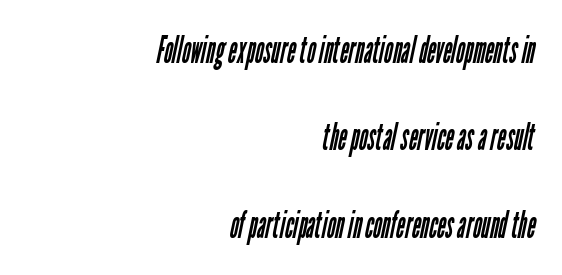
The image shows 37 px regular-weight, condensed sans-serif type; set right-aligned, loose line spacing (2.36x), normal letter spacing, not underlined; low stroke contrast and a medium x-height.
